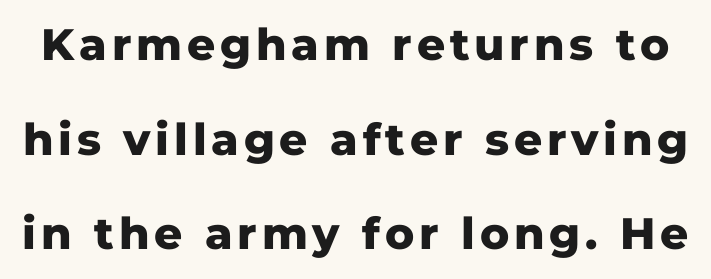
Notice how thick the strokes are: this is what a full bold looks like. The glyphs are unaccompanied by any horizontal stroke below them. Type style note: lacks serifs. Loosely led — the rows are spread out. The rendering uses natural spacing where letterforms have individual widths.
